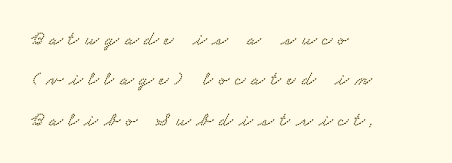
Q: Is the text underlined? A: No.
Q: How is the paragraph aligned? A: Left-aligned.
Q: Is the spacing between letters normal or unusually wide? A: Unusually wide.
Q: Is the spacing between lines tight, normal or loose? A: Loose.
